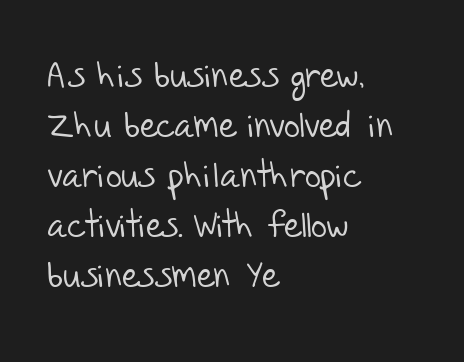
Caption: face not bold, strokes unweighted. Students, observe: this is what conventionally led text looks like. The designer went with a sans here, leaving each stem footless. The glyphs are unaccompanied by any horizontal stroke below them.
